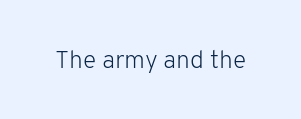
{"italic": "no", "bold": "no", "underline": "no", "letter_spacing": "normal", "letter_spacing_em": 0.0, "glyph_px": 25}
